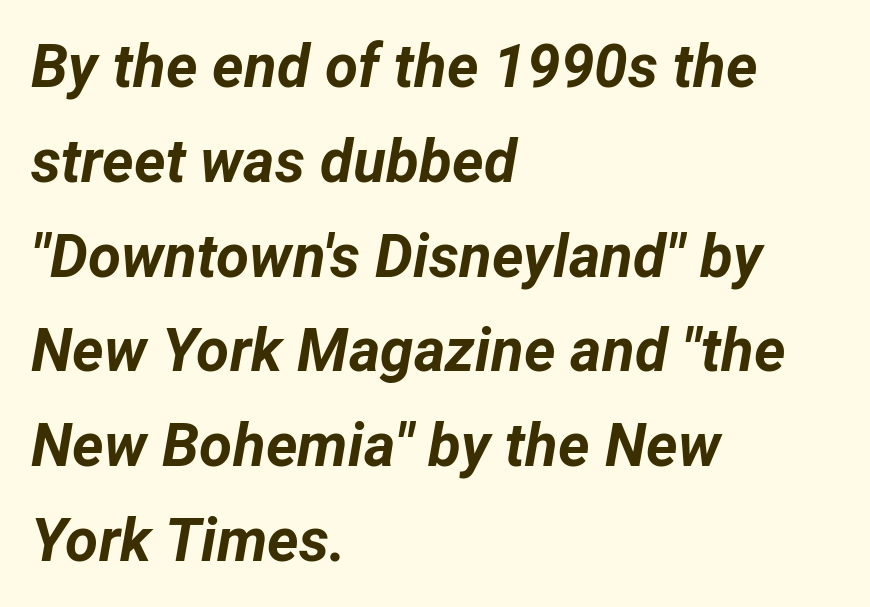
{"italic": "yes", "lean": "right", "slant_degrees": 12, "bold": "yes", "weight": "bold", "width": "normal", "stroke_contrast": "low", "x_height": "medium", "monospaced": "no", "underline": "no", "align": "left", "line_spacing": "normal", "line_spacing_ratio": 1.58, "letter_spacing": "normal", "letter_spacing_em": 0.0, "glyph_px": 60}
